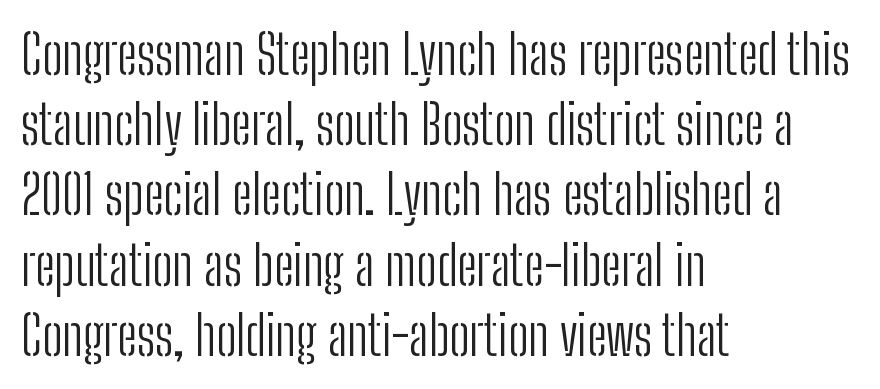
The image shows 54 px light, condensed sans-serif type, upright; set left-aligned, normal line spacing (1.3x), normal letter spacing, not underlined; low stroke contrast and a medium x-height.
